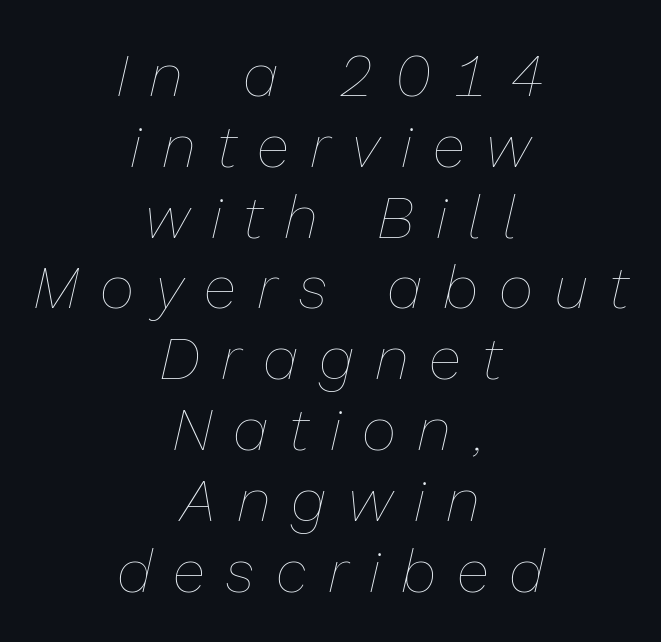
Slant detected: the letters are inclined. This reads as an unemphasized weight, regular at the heaviest. Nobody drew a line under any word here. Inter-character spacing is expanded well beyond the font's built-in metrics.
